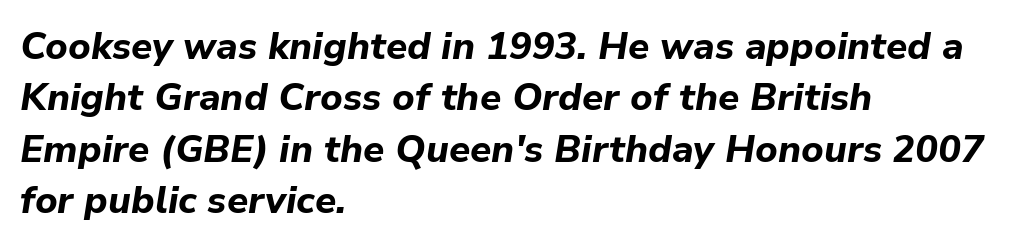
Q: Is the text bold? A: Yes.
Q: Is the text italic (slanted)? A: Yes, it leans right by about 9 degrees.
Q: Is the text underlined? A: No.
Q: How is the paragraph aligned? A: Left-aligned.
Q: Is the spacing between letters normal or unusually wide? A: Normal.
Q: Is the spacing between lines tight, normal or loose? A: Normal.
Q: Width (condensed, normal, or wide)? A: Normal.
Q: Stroke contrast? A: Low.
Q: x-height? A: Medium.
Q: Monospaced? A: No.
